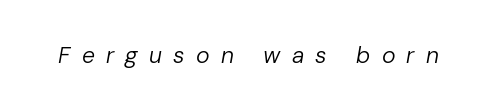
{"italic": "yes", "lean": "right", "slant_degrees": 10, "bold": "no", "underline": "no", "letter_spacing": "wide", "letter_spacing_em": 0.49, "glyph_px": 23}
